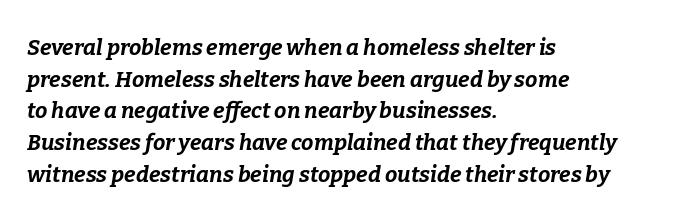
The image shows 22 px bold type, italic (leaning right); set left-aligned, normal line spacing (1.44x), normal letter spacing, not underlined.
